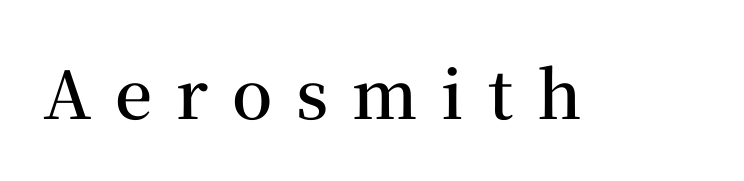
The image shows 66 px semibold serif type, upright; set unusually wide letter spacing (+0.36 em), not underlined; medium stroke contrast and a medium x-height.
